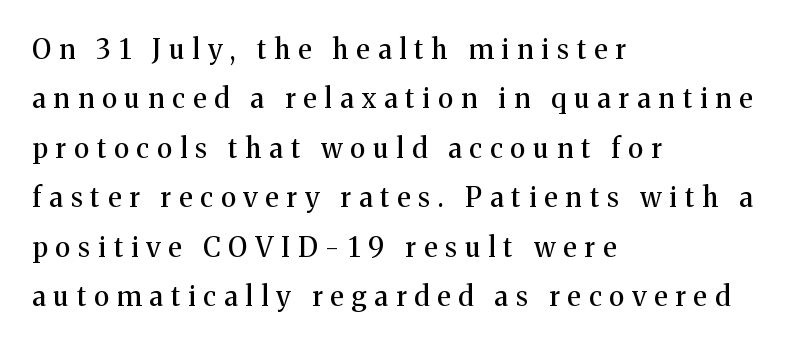
The image shows 27 px text type, upright; set left-aligned, line spacing 1.83x, unusually wide letter spacing (+0.3 em), not underlined.
